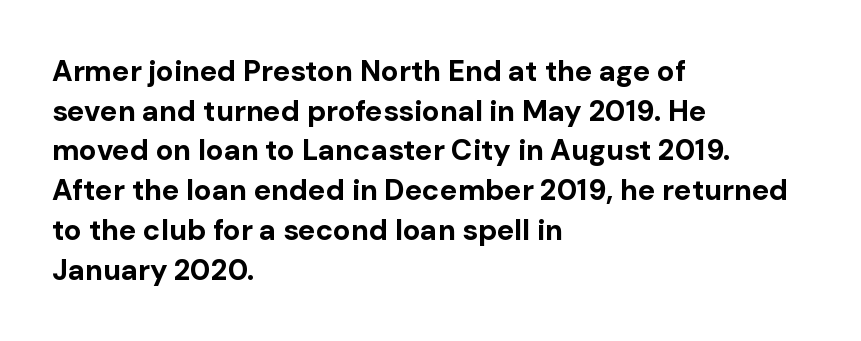
Q: Is the text bold? A: Yes.
Q: Is the text italic (slanted)? A: No, it is upright.
Q: Is the typeface a serif or a sans-serif typeface? A: Sans-serif.
Q: Is the text underlined? A: No.
Q: How is the paragraph aligned? A: Left-aligned.
Q: Is the spacing between letters normal or unusually wide? A: Normal.
Q: Is the spacing between lines tight, normal or loose? A: Normal.
Q: Width (condensed, normal, or wide)? A: Normal.
Q: Stroke contrast? A: Low.
Q: x-height? A: Medium.
Q: Monospaced? A: No.
